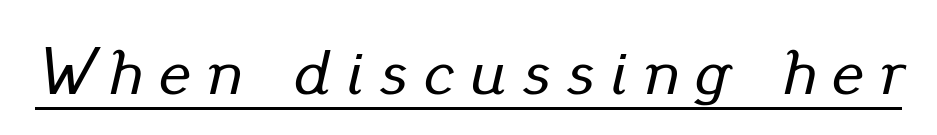
Q: Is the text italic (slanted)? A: Yes, it leans right by about 13 degrees.
Q: Is the text underlined? A: Yes.
Q: Is the spacing between letters normal or unusually wide? A: Unusually wide.
Q: Width (condensed, normal, or wide)? A: Normal.
Q: Stroke contrast? A: Low.
Q: x-height? A: Small.
Q: Monospaced? A: No.
